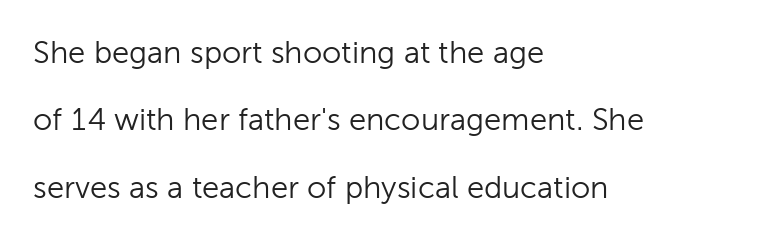
A roman cut, with each character standing at attention. You could not count columns in this text — the font is proportionally spaced. The type is set solid horizontally, with unmodified tracking. Loosely led — the rows are spread out. The baseline area is clear. The type family on display is of the sans-serif kind.
